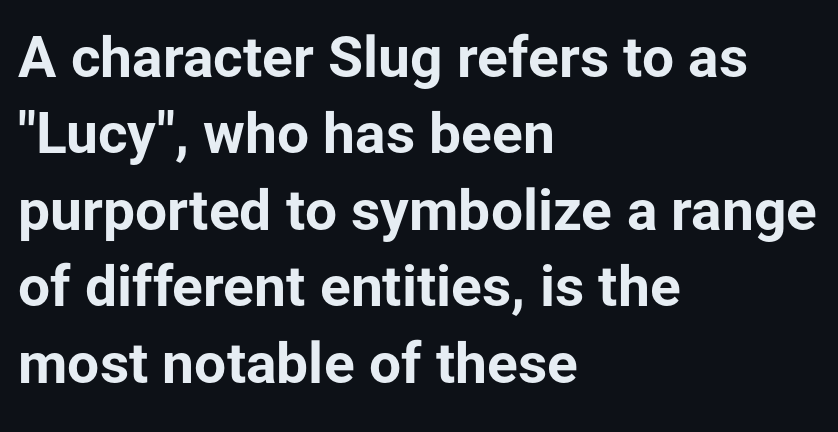
Students, this is bold: see how much ink each stroke carries. Serif or sans? Sans — the stroke terminals are bare. When letters stand straight like this, we call the style roman or upright. Here the designer chose a conventional face with non-uniform glyph widths. These lines are set flush left with a ragged right edge.
